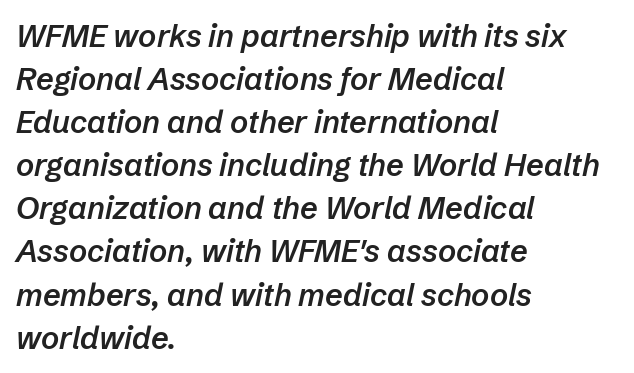
The image shows 31 px semibold type, italic (leaning right); set left-aligned, normal line spacing (1.39x), normal letter spacing, not underlined; low stroke contrast and a medium x-height.
